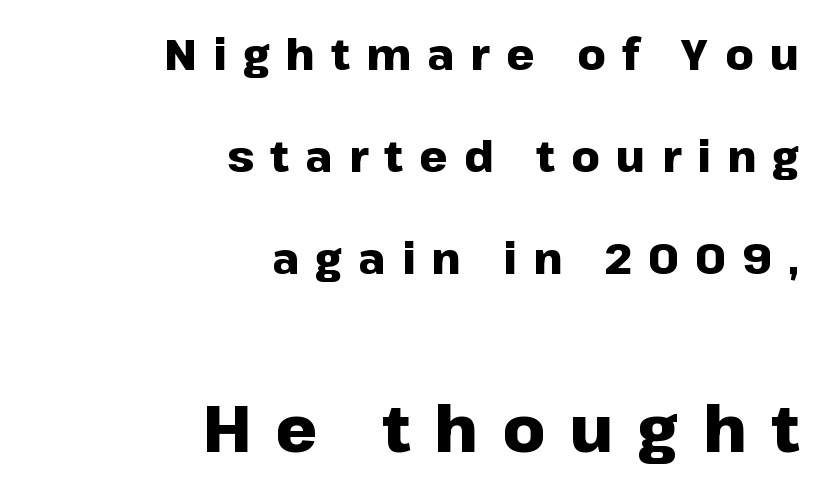
{"serif": "no", "italic": "no", "bold": "yes", "weight": "heavy", "width": "normal", "stroke_contrast": "low", "x_height": "medium", "monospaced": "no", "underline": "no", "align": "right", "line_spacing": "loose", "line_spacing_ratio": 2.32, "letter_spacing": "wide", "letter_spacing_em": 0.37, "larger_block": "second", "size_ratio": 1.5, "glyph_px": 66}
